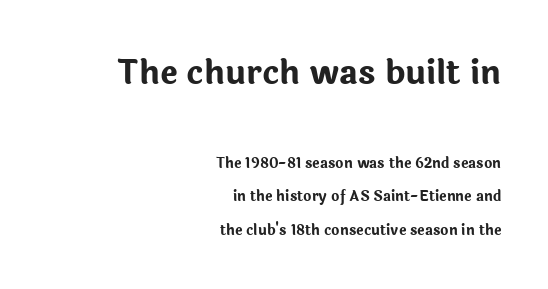
{"serif": "no", "italic": "no", "bold": "yes", "weight": "bold", "width": "normal", "stroke_contrast": "low", "x_height": "medium", "monospaced": "no", "underline": "no", "align": "right", "line_spacing": "loose", "line_spacing_ratio": 2.38, "letter_spacing": "normal", "letter_spacing_em": 0.0, "larger_block": "first", "size_ratio": 2.36, "glyph_px": 33}
